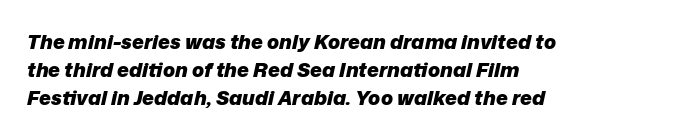
{"italic": "yes", "lean": "right", "slant_degrees": 12, "bold": "yes", "underline": "no", "align": "left", "line_spacing": "normal", "line_spacing_ratio": 1.4, "letter_spacing": "normal", "letter_spacing_em": 0.0, "glyph_px": 20}
